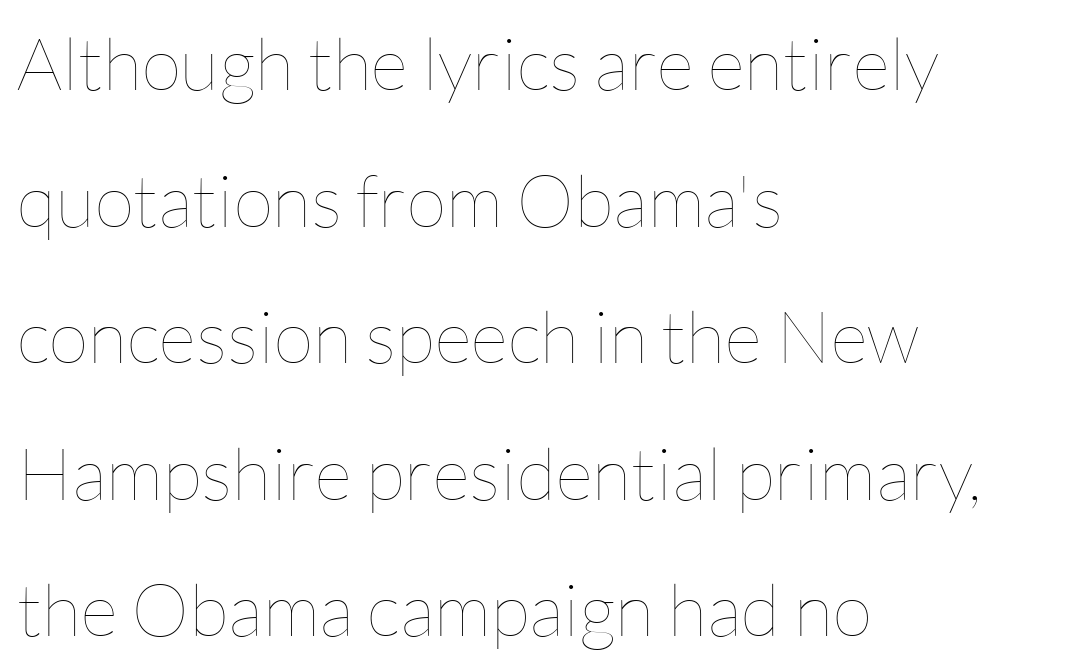
Q: Is the text bold? A: No.
Q: Is the text italic (slanted)? A: No, it is upright.
Q: Is the text underlined? A: No.
Q: How is the paragraph aligned? A: Left-aligned.
Q: Is the spacing between letters normal or unusually wide? A: Normal.
Q: Width (condensed, normal, or wide)? A: Normal.
Q: Stroke contrast? A: Low.
Q: x-height? A: Medium.
Q: Monospaced? A: No.
